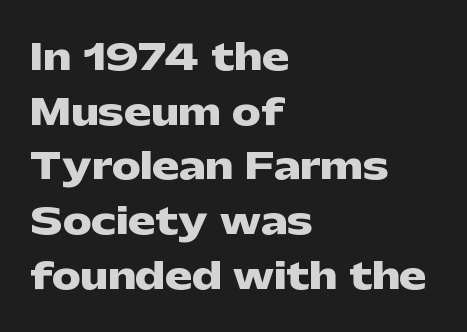
Q: Is the text bold? A: Yes.
Q: Is the text italic (slanted)? A: No, it is upright.
Q: Is the typeface a serif or a sans-serif typeface? A: Sans-serif.
Q: Is the text underlined? A: No.
Q: How is the paragraph aligned? A: Left-aligned.
Q: Is the spacing between letters normal or unusually wide? A: Normal.
Q: Is the spacing between lines tight, normal or loose? A: Normal.
Q: Width (condensed, normal, or wide)? A: Wide.
Q: Stroke contrast? A: Low.
Q: x-height? A: Medium.
Q: Monospaced? A: No.
